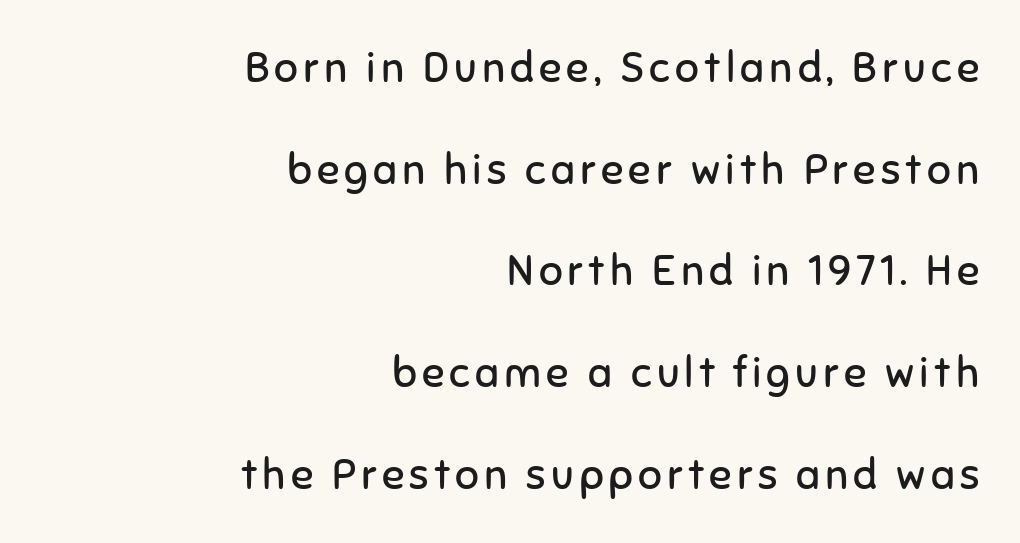
Q: Is the text bold? A: No.
Q: Is the text italic (slanted)? A: No, it is upright.
Q: Is the typeface a serif or a sans-serif typeface? A: Sans-serif.
Q: Is the text underlined? A: No.
Q: How is the paragraph aligned? A: Right-aligned.
Q: Is the spacing between lines tight, normal or loose? A: Loose.
Q: Width (condensed, normal, or wide)? A: Normal.
Q: Stroke contrast? A: Low.
Q: x-height? A: Medium.
Q: Monospaced? A: No.
